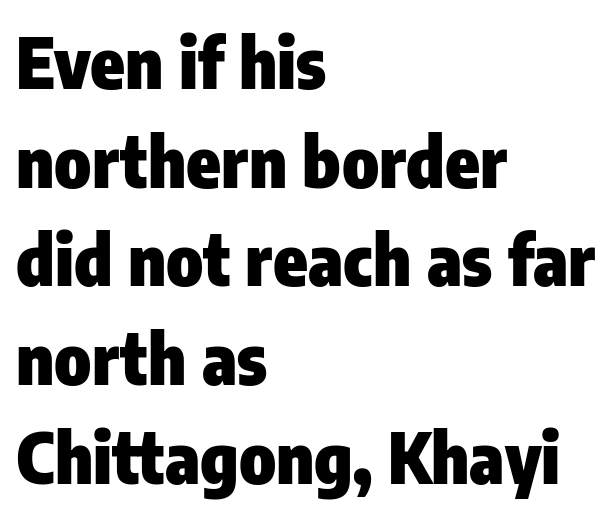
Q: Is the text bold? A: Yes.
Q: Is the text italic (slanted)? A: No, it is upright.
Q: Is the typeface a serif or a sans-serif typeface? A: Sans-serif.
Q: Is the text underlined? A: No.
Q: How is the paragraph aligned? A: Left-aligned.
Q: Is the spacing between letters normal or unusually wide? A: Normal.
Q: Is the spacing between lines tight, normal or loose? A: Normal.
Q: Width (condensed, normal, or wide)? A: Condensed.
Q: Stroke contrast? A: Low.
Q: x-height? A: Medium.
Q: Monospaced? A: No.
